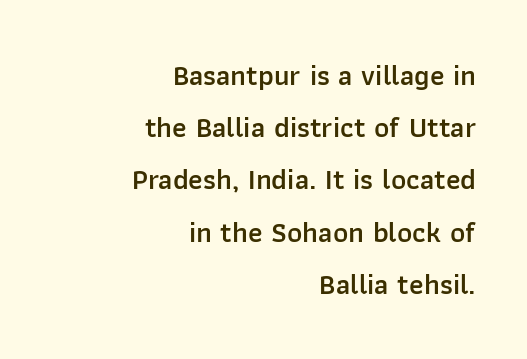
{"serif": "no", "italic": "no", "bold": "semi", "weight": "semibold", "width": "normal", "stroke_contrast": "low", "x_height": "medium", "monospaced": "no", "underline": "no", "align": "right", "line_spacing_ratio": 1.8, "letter_spacing": "normal", "letter_spacing_em": 0.0, "glyph_px": 29}
